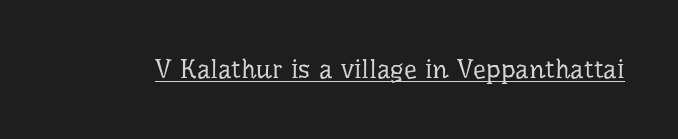
Short note: letters normally spaced. Is this a heavy cut? Hardly; it is regular or lighter. This sample uses an upright cut, with every glyph sitting square on the baseline. Is there an underline? Yes — a line sits under the letters.
